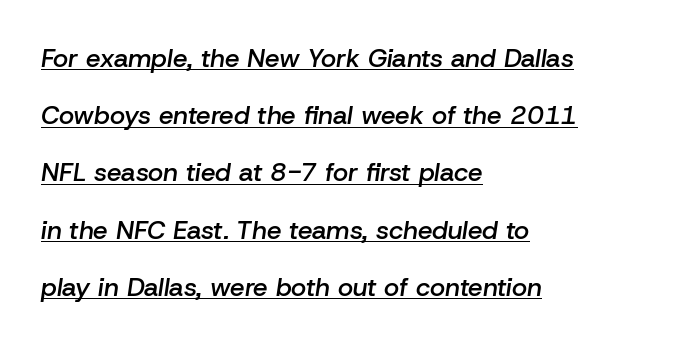
The image shows 26 px text type, italic (leaning right); set left-aligned, loose line spacing (2.2x), normal letter spacing, underlined.
